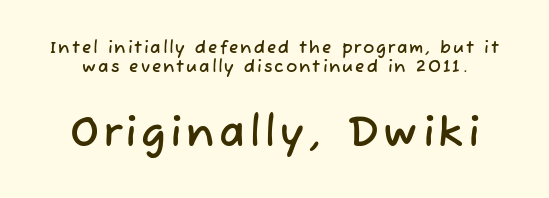
{"serif": "no", "width": "normal", "stroke_contrast": "low", "x_height": "medium", "monospaced": "no", "underline": "no", "line_spacing": "tight", "line_spacing_ratio": 1.09, "larger_block": "second", "size_ratio": 2.47, "glyph_px": 42}
